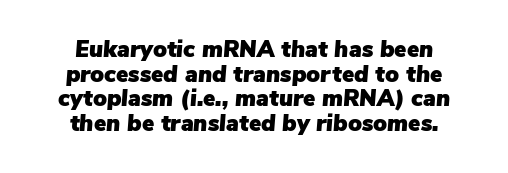
{"italic": "yes", "lean": "right", "slant_degrees": 5, "underline": "no", "align": "center", "line_spacing": "tight", "line_spacing_ratio": 1.07, "letter_spacing": "normal", "letter_spacing_em": 0.0, "glyph_px": 23}
